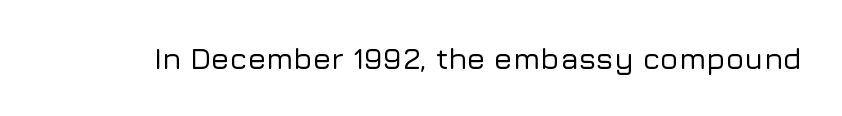
Q: Is the text italic (slanted)? A: No, it is upright.
Q: Is the typeface a serif or a sans-serif typeface? A: Sans-serif.
Q: Is the text underlined? A: No.
Q: Is the spacing between letters normal or unusually wide? A: Normal.
Q: Width (condensed, normal, or wide)? A: Normal.
Q: Stroke contrast? A: Low.
Q: x-height? A: Medium.
Q: Monospaced? A: No.
